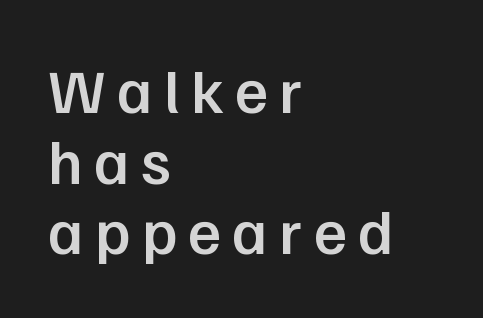
The image shows 63 px semibold sans-serif type, upright; set left-aligned, tight line spacing (1.12x), not underlined; low stroke contrast and a medium x-height.
